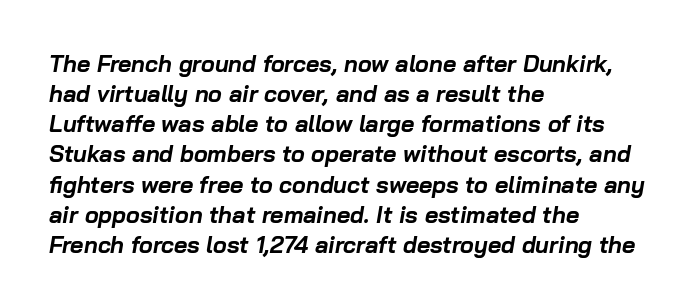
{"italic": "yes", "lean": "right", "slant_degrees": 10, "bold": "yes", "underline": "no", "align": "left", "line_spacing": "normal", "line_spacing_ratio": 1.31, "letter_spacing": "normal", "letter_spacing_em": 0.0, "glyph_px": 23}
